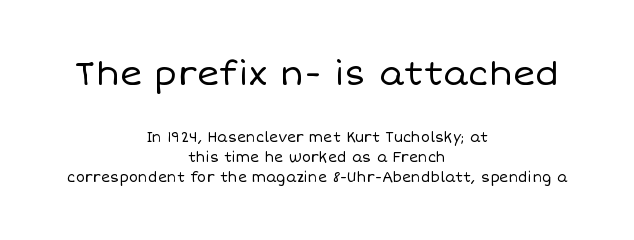
Q: Is the text bold? A: No.
Q: Is the text italic (slanted)? A: No, it is upright.
Q: Is the text underlined? A: No.
Q: How is the paragraph aligned? A: Centered.
Q: Is the spacing between letters normal or unusually wide? A: Normal.
Q: Is the spacing between lines tight, normal or loose? A: Normal.
Q: Which block of text is set in a larger size, the first (top) or the second (bottom)? A: The first (top) one.
Q: Width (condensed, normal, or wide)? A: Normal.
Q: Stroke contrast? A: Low.
Q: x-height? A: Large.
Q: Monospaced? A: No.
